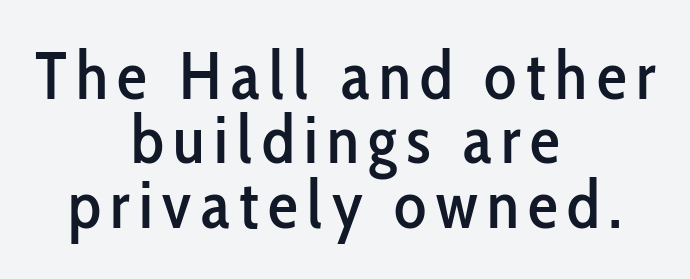
Q: Is the text italic (slanted)? A: No, it is upright.
Q: Is the typeface a serif or a sans-serif typeface? A: Sans-serif.
Q: Is the text underlined? A: No.
Q: How is the paragraph aligned? A: Centered.
Q: Is the spacing between lines tight, normal or loose? A: Tight.
Q: Width (condensed, normal, or wide)? A: Condensed.
Q: Stroke contrast? A: Low.
Q: x-height? A: Medium.
Q: Monospaced? A: No.
